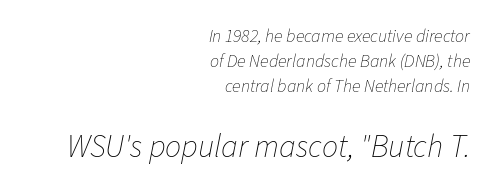
The image shows 32 px thin type, italic (leaning right); set right-aligned, normal line spacing (1.39x), normal letter spacing, not underlined; the second (bottom) block is 1.78x larger; low stroke contrast and a medium x-height.
